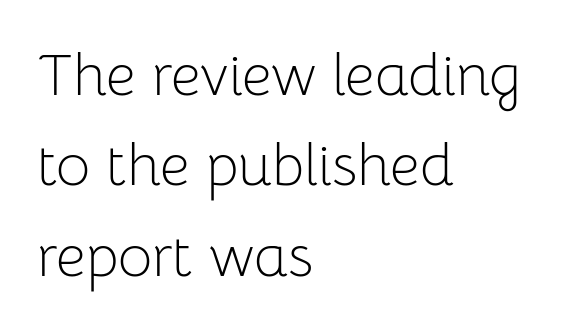
Q: Is the text bold? A: No.
Q: Is the text italic (slanted)? A: No, it is upright.
Q: Is the typeface a serif or a sans-serif typeface? A: Sans-serif.
Q: Is the text underlined? A: No.
Q: How is the paragraph aligned? A: Left-aligned.
Q: Is the spacing between letters normal or unusually wide? A: Normal.
Q: Is the spacing between lines tight, normal or loose? A: Normal.
Q: Width (condensed, normal, or wide)? A: Normal.
Q: Stroke contrast? A: Low.
Q: x-height? A: Medium.
Q: Monospaced? A: No.
